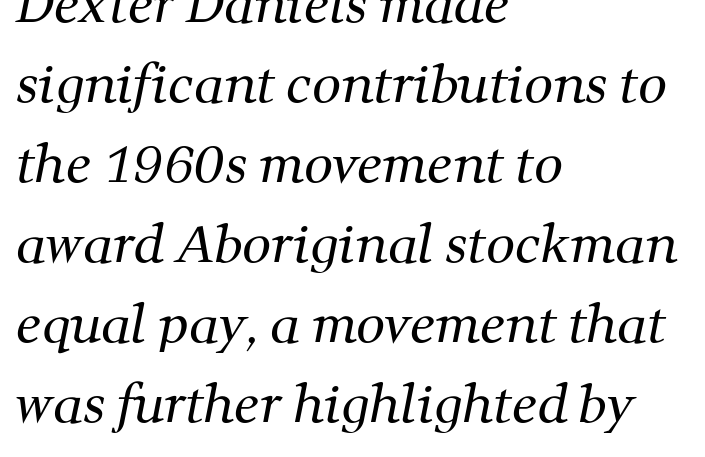
The image shows 51 px regular-weight serif type; set left-aligned, normal line spacing (1.57x), normal letter spacing, not underlined; medium stroke contrast and a medium x-height.
